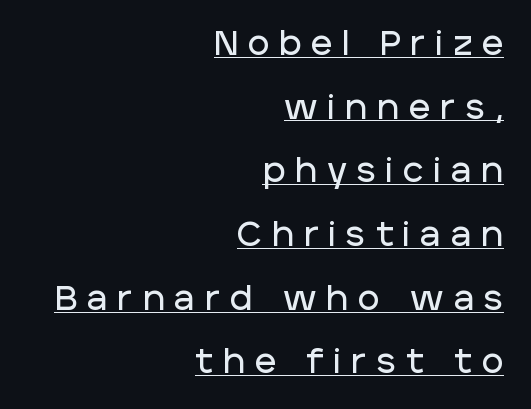
Q: Is the text italic (slanted)? A: No, it is upright.
Q: Is the typeface a serif or a sans-serif typeface? A: Sans-serif.
Q: Is the text underlined? A: Yes.
Q: How is the paragraph aligned? A: Right-aligned.
Q: Is the spacing between letters normal or unusually wide? A: Unusually wide.
Q: Is the spacing between lines tight, normal or loose? A: Loose.
Q: Width (condensed, normal, or wide)? A: Normal.
Q: Stroke contrast? A: Low.
Q: x-height? A: Large.
Q: Monospaced? A: No.
